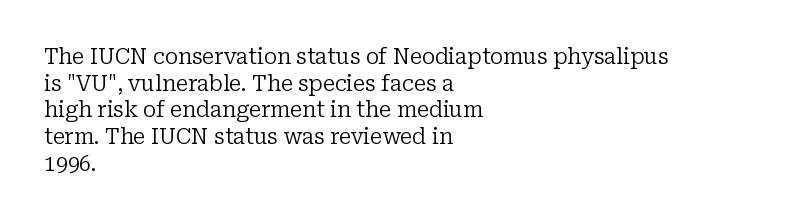
Summary of weight: not heavy and not bold. The vertical gap from one line to the next is medium. The type is set solid horizontally, with unmodified tracking. No italicization has been applied; the sample stays upright. The paragraph shown leans on its left margin. The gap between lines stays unmarked.
